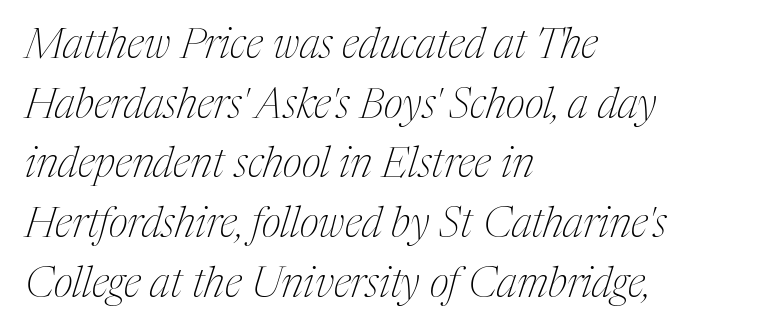
{"serif": "yes", "italic": "yes", "lean": "right", "slant_degrees": 17, "bold": "no", "weight": "thin", "width": "condensed", "stroke_contrast": "medium", "x_height": "medium", "monospaced": "no", "underline": "no", "align": "left", "line_spacing": "normal", "line_spacing_ratio": 1.42, "letter_spacing": "normal", "letter_spacing_em": 0.0, "glyph_px": 42}
